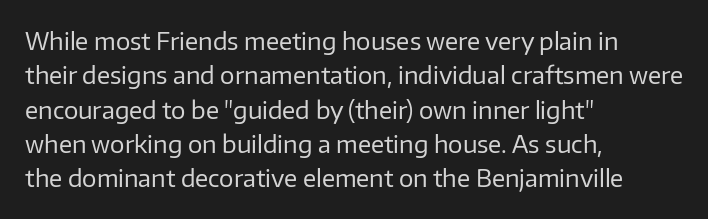
The image shows 24 px text type, upright; set left-aligned, normal line spacing (1.43x), normal letter spacing, not underlined.
